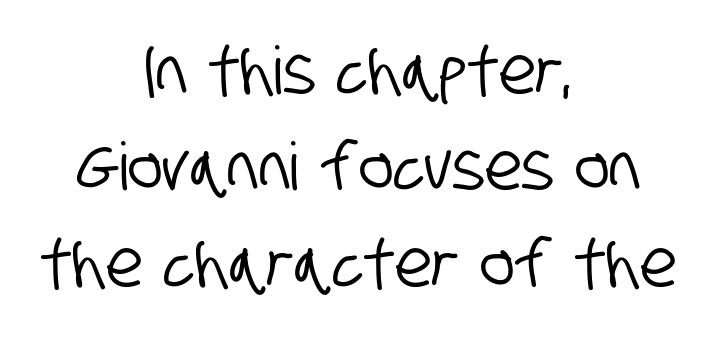
The gap between lines stays unmarked. The passage shown is typeset with a sans-serif family. Look at the tracking — it's just the regular setting, nothing added. Normally led — the rows are evenly, conventionally spaced. Casual observation: everything's sitting right in the middle.
